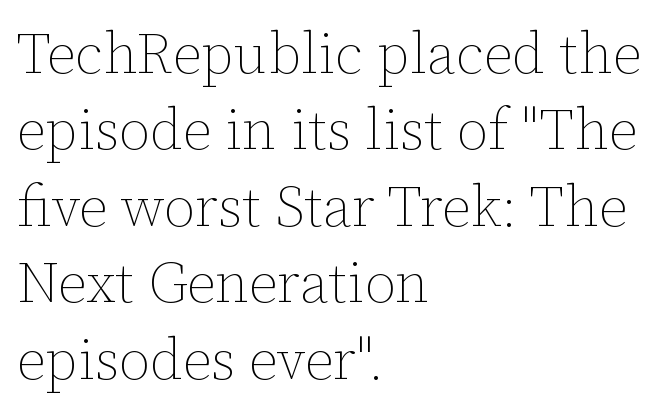
Q: Is the text bold? A: No.
Q: Is the text italic (slanted)? A: No, it is upright.
Q: Is the text underlined? A: No.
Q: How is the paragraph aligned? A: Left-aligned.
Q: Is the spacing between letters normal or unusually wide? A: Normal.
Q: Is the spacing between lines tight, normal or loose? A: Normal.
Q: Width (condensed, normal, or wide)? A: Normal.
Q: Stroke contrast? A: Low.
Q: x-height? A: Medium.
Q: Monospaced? A: No.
